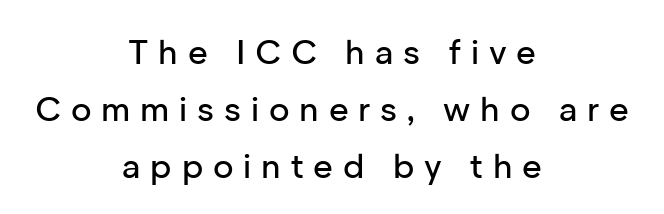
Q: Is the text italic (slanted)? A: No, it is upright.
Q: Is the typeface a serif or a sans-serif typeface? A: Sans-serif.
Q: Is the text underlined? A: No.
Q: How is the paragraph aligned? A: Centered.
Q: Is the spacing between letters normal or unusually wide? A: Unusually wide.
Q: Is the spacing between lines tight, normal or loose? A: Normal.
Q: Width (condensed, normal, or wide)? A: Normal.
Q: Stroke contrast? A: Low.
Q: x-height? A: Medium.
Q: Monospaced? A: No.
